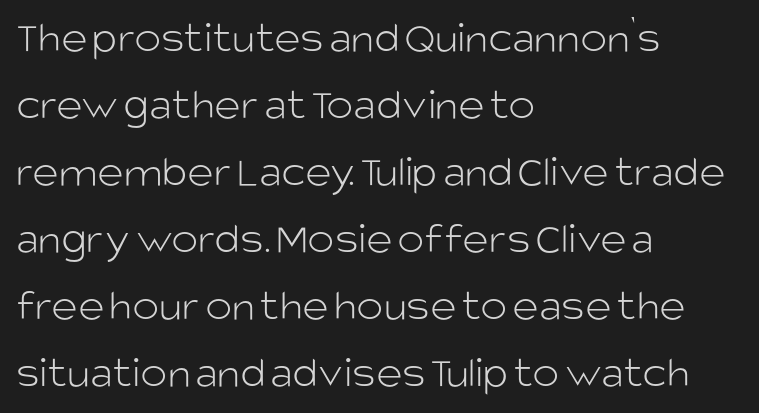
Q: Is the text bold? A: No.
Q: Is the text italic (slanted)? A: No, it is upright.
Q: Is the typeface a serif or a sans-serif typeface? A: Sans-serif.
Q: Is the text underlined? A: No.
Q: How is the paragraph aligned? A: Left-aligned.
Q: Is the spacing between letters normal or unusually wide? A: Normal.
Q: Is the spacing between lines tight, normal or loose? A: Normal.
Q: Width (condensed, normal, or wide)? A: Normal.
Q: Stroke contrast? A: Low.
Q: x-height? A: Large.
Q: Monospaced? A: No.
